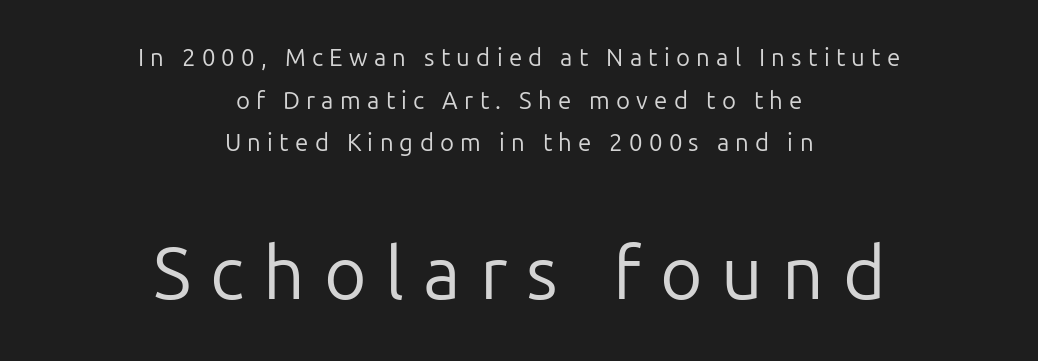
Q: Is the text bold? A: No.
Q: Is the text italic (slanted)? A: No, it is upright.
Q: Is the typeface a serif or a sans-serif typeface? A: Sans-serif.
Q: Is the text underlined? A: No.
Q: How is the paragraph aligned? A: Centered.
Q: Is the spacing between letters normal or unusually wide? A: Unusually wide.
Q: Which block of text is set in a larger size, the first (top) or the second (bottom)? A: The second (bottom) one.
Q: Width (condensed, normal, or wide)? A: Normal.
Q: Stroke contrast? A: Low.
Q: x-height? A: Medium.
Q: Monospaced? A: No.
